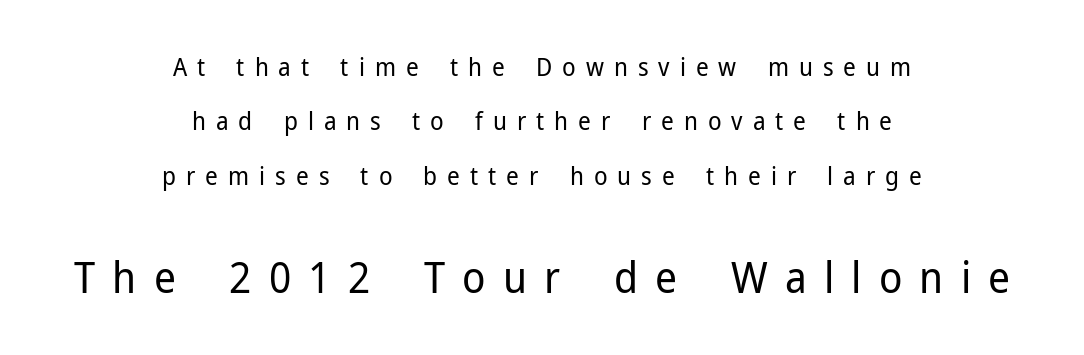
The image shows 43 px regular-weight sans-serif type, upright; set centered, loose line spacing (2.18x), unusually wide letter spacing (+0.4 em), not underlined; the second (bottom) block is 1.72x larger; low stroke contrast and a medium x-height.
